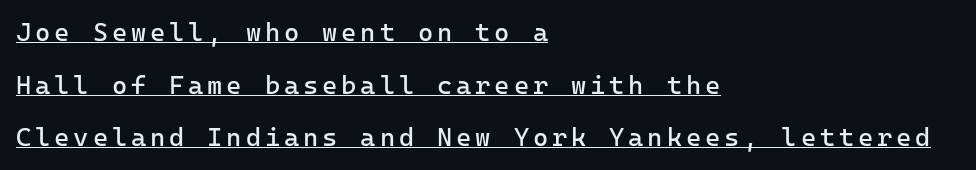
{"italic": "no", "bold": "no", "underline": "yes", "align": "left", "line_spacing": "loose", "line_spacing_ratio": 2.02, "glyph_px": 26}
